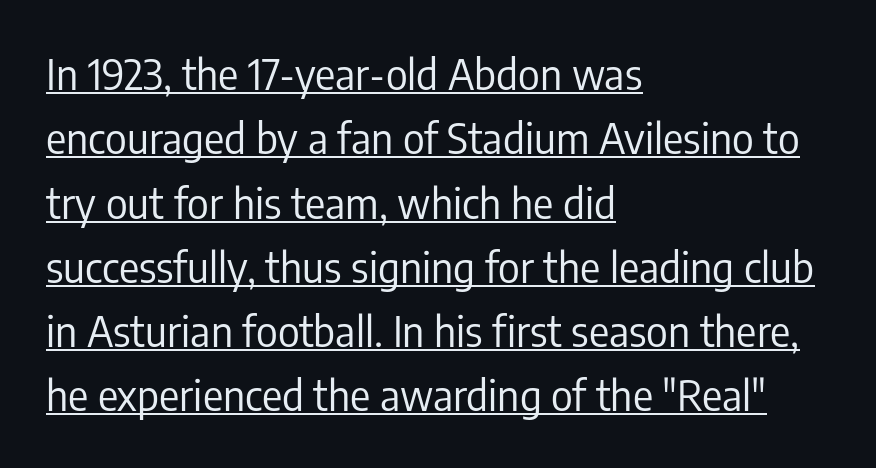
Q: Is the text bold? A: No.
Q: Is the text italic (slanted)? A: No, it is upright.
Q: Is the typeface a serif or a sans-serif typeface? A: Sans-serif.
Q: Is the text underlined? A: Yes.
Q: How is the paragraph aligned? A: Left-aligned.
Q: Is the spacing between letters normal or unusually wide? A: Normal.
Q: Is the spacing between lines tight, normal or loose? A: Normal.
Q: Width (condensed, normal, or wide)? A: Condensed.
Q: Stroke contrast? A: Low.
Q: x-height? A: Medium.
Q: Monospaced? A: No.
